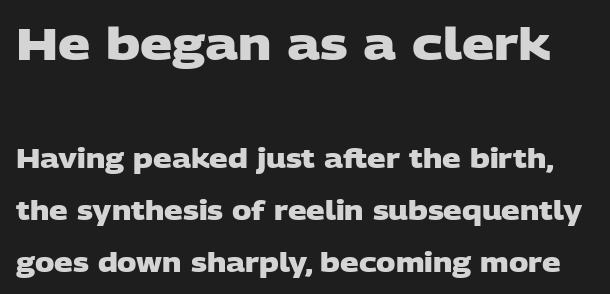
Q: Is the text bold? A: Yes.
Q: Is the typeface a serif or a sans-serif typeface? A: Sans-serif.
Q: Is the text underlined? A: No.
Q: Is the spacing between letters normal or unusually wide? A: Normal.
Q: Is the spacing between lines tight, normal or loose? A: Loose.
Q: Which block of text is set in a larger size, the first (top) or the second (bottom)? A: The first (top) one.
Q: Width (condensed, normal, or wide)? A: Wide.
Q: Stroke contrast? A: Low.
Q: x-height? A: Large.
Q: Monospaced? A: No.
